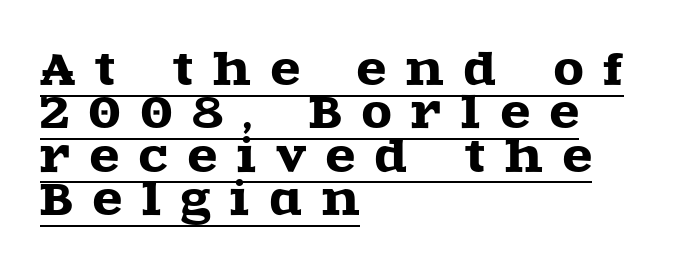
Q: Is the text italic (slanted)? A: No, it is upright.
Q: Is the typeface a serif or a sans-serif typeface? A: Serif.
Q: Is the text underlined? A: Yes.
Q: How is the paragraph aligned? A: Left-aligned.
Q: Is the spacing between letters normal or unusually wide? A: Unusually wide.
Q: Is the spacing between lines tight, normal or loose? A: Tight.
Q: Width (condensed, normal, or wide)? A: Wide.
Q: x-height? A: Large.
Q: Monospaced? A: No.
